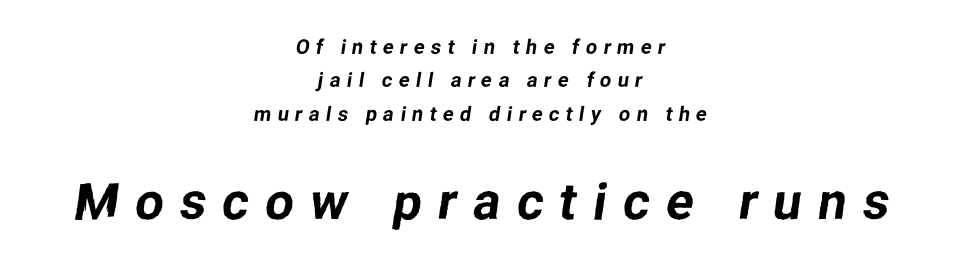
The passage shown is typeset with a sans-serif family. Varying glyph widths throughout — classic text-font behaviour. Loose tracking; the words dissolve into strings of separated letters. Reading top to bottom, the characters get bigger at the block break. No word sits above an underline. A student would call this center alignment; a typographer would say set centered.
